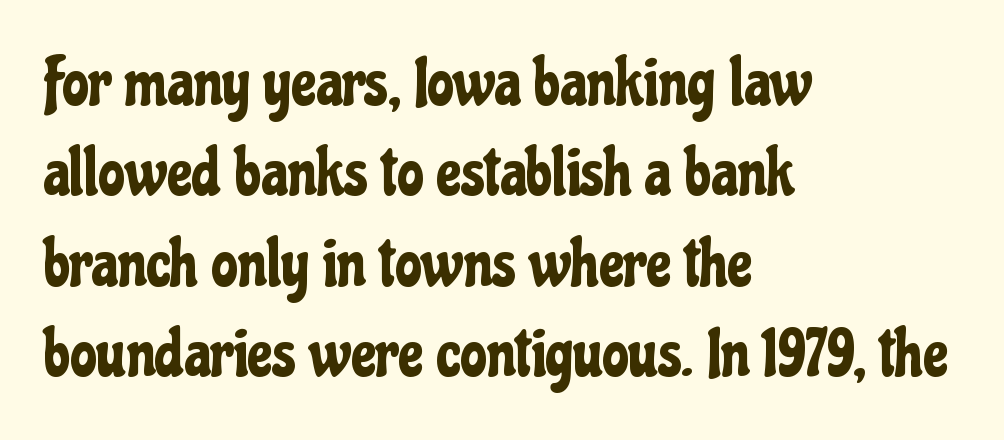
Regarding leading, the lines here are spaced in the standard way. Here the designer chose a conventional face with non-uniform glyph widths. These lines stack with their left ends in a neat column. This is roman type, the default non-slanted kind. The glyphs are unaccompanied by any horizontal stroke below them.
